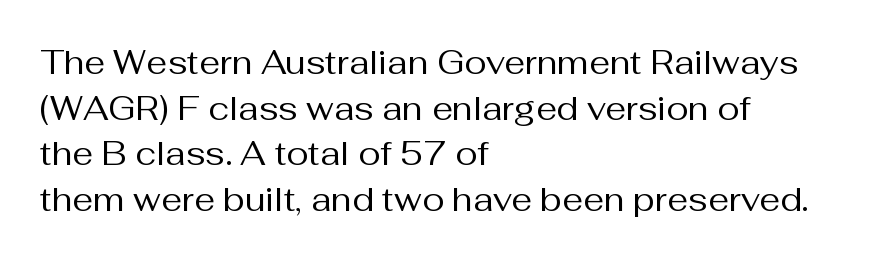
The image shows 33 px regular-weight sans-serif type, upright; set left-aligned, normal line spacing (1.38x), normal letter spacing, not underlined; medium stroke contrast and a medium x-height.
